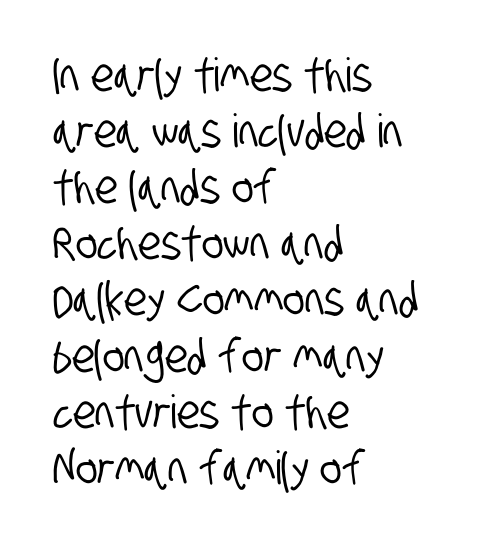
The image shows 46 px condensed sans-serif type; set left-aligned, line spacing 1.22x, normal letter spacing, not underlined; low stroke contrast and a large x-height.
